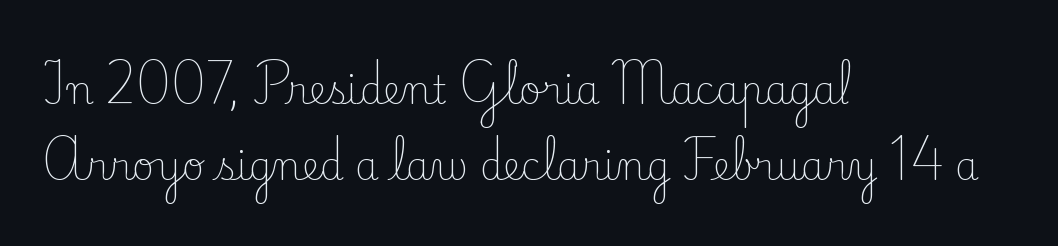
The letters sit at their default tracking, neither squeezed nor spread. The specimen reads as upright at a glance. The space directly below the letters is spotless. Observe the serifs anchoring each vertical stroke in this sample.
